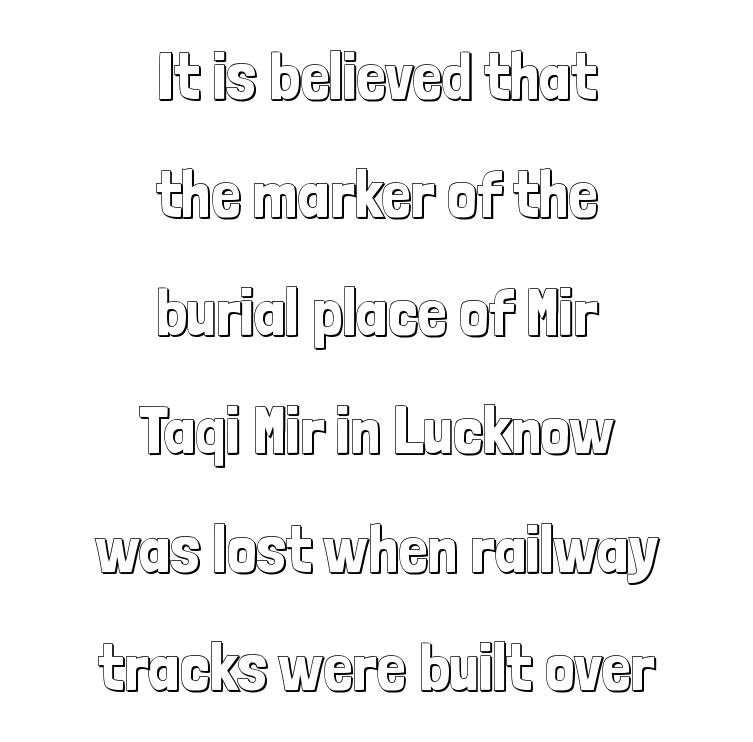
The image shows 66 px condensed type, upright; set centered, line spacing 1.79x, normal letter spacing, not underlined; a medium x-height.
